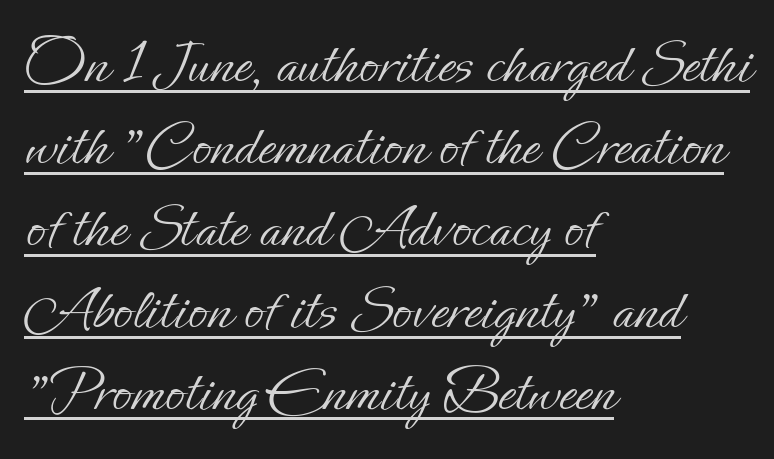
The image shows 63 px light type; set left-aligned, normal line spacing (1.3x), normal letter spacing, underlined; low stroke contrast and a small x-height.
